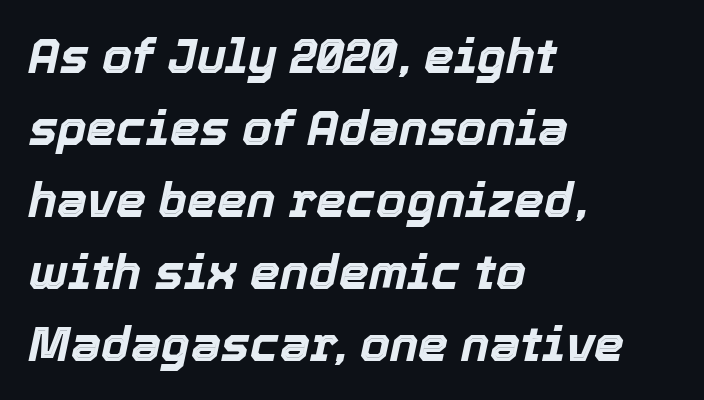
{"italic": "yes", "lean": "right", "slant_degrees": 12, "bold": "yes", "weight": "bold", "width": "normal", "x_height": "medium", "monospaced": "no", "underline": "no", "align": "left", "line_spacing": "normal", "line_spacing_ratio": 1.5, "letter_spacing": "normal", "letter_spacing_em": 0.0, "glyph_px": 48}
